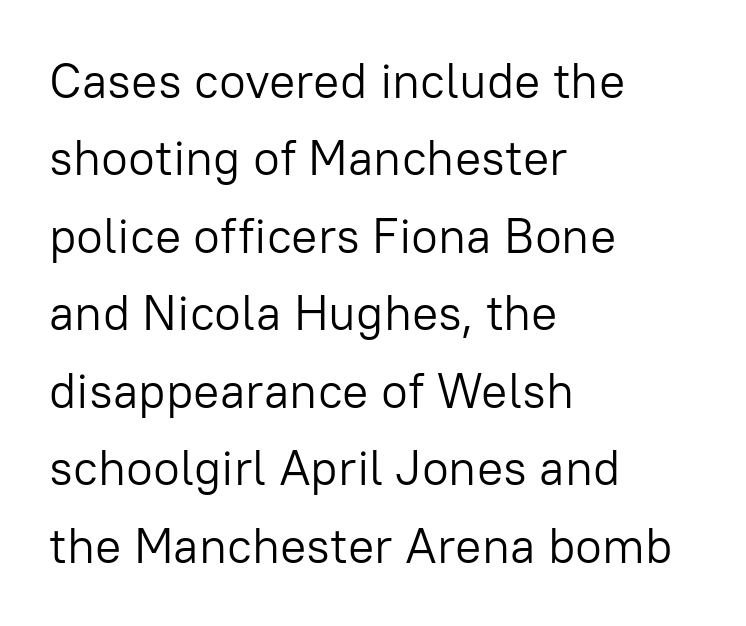
Q: Is the text bold? A: No.
Q: Is the text italic (slanted)? A: No, it is upright.
Q: Is the typeface a serif or a sans-serif typeface? A: Sans-serif.
Q: Is the text underlined? A: No.
Q: How is the paragraph aligned? A: Left-aligned.
Q: Is the spacing between letters normal or unusually wide? A: Normal.
Q: Is the spacing between lines tight, normal or loose? A: Normal.
Q: Width (condensed, normal, or wide)? A: Normal.
Q: Stroke contrast? A: Low.
Q: x-height? A: Medium.
Q: Monospaced? A: No.
